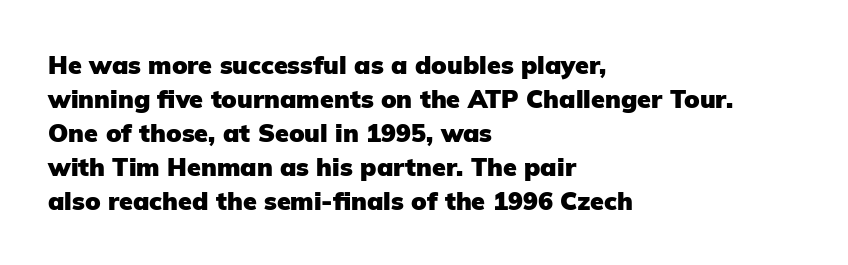
{"italic": "no", "bold": "yes", "underline": "no", "align": "left", "line_spacing": "normal", "line_spacing_ratio": 1.36, "letter_spacing": "normal", "letter_spacing_em": 0.0, "glyph_px": 25}
